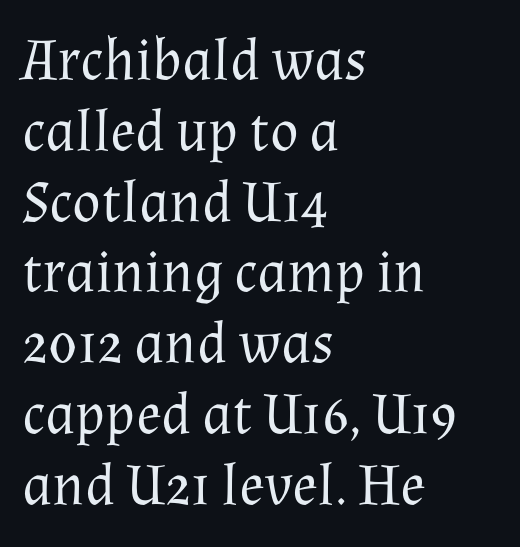
Designer's note — italics off, roman on. The string is rendered with underlining switched off. This rendering employs a face with finishing strokes, i.e., a serif. What stands out about the letter spacing? Nothing — it is the standard amount.
